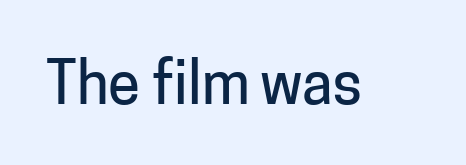
Style check: upright. There is no visible air inserted between adjacent glyphs. Regarding serifs, this sample does without them. Each letter keeps its own natural width here, so spacing adapts to shape. A bare baseline throughout the passage.
